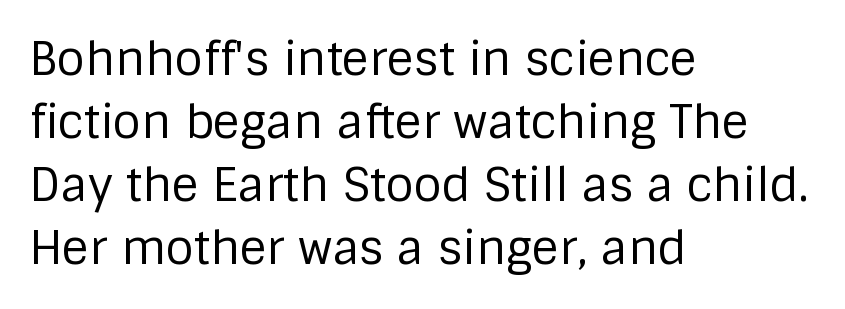
Decoration check: the copy has no underline. Counters stay open thanks to moderate or lighter strokes. Leftover space on each line is placed entirely after the last word. This is roman type, the default non-slanted kind.
